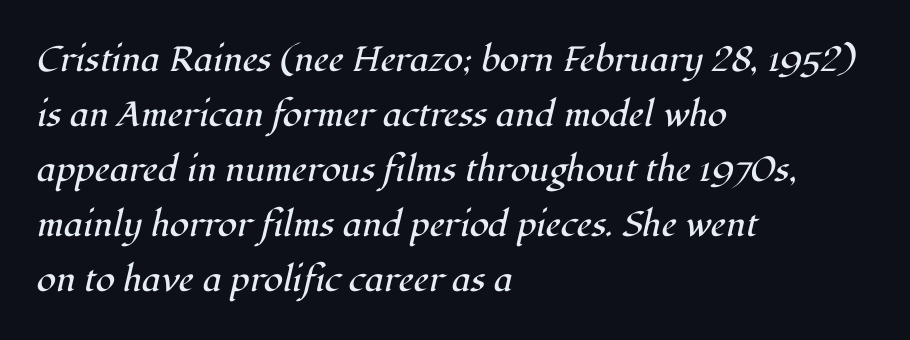
{"serif": "yes", "italic": "yes", "lean": "right", "slant_degrees": 12, "bold": "no", "weight": "regular", "width": "normal", "stroke_contrast": "high", "x_height": "medium", "monospaced": "no", "underline": "no", "align": "left", "line_spacing": "normal", "line_spacing_ratio": 1.57, "letter_spacing": "normal", "letter_spacing_em": 0.0, "glyph_px": 35}
